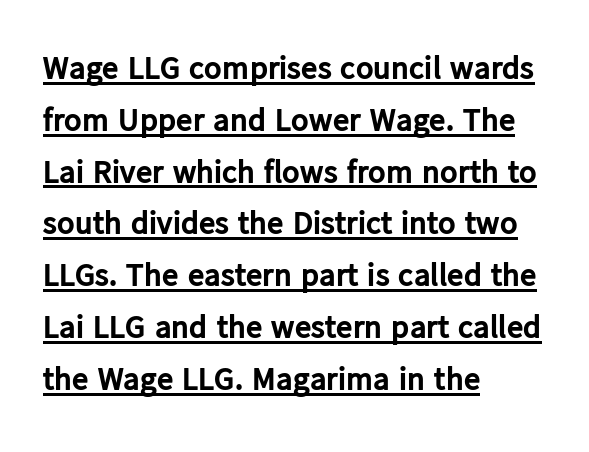
{"serif": "no", "italic": "no", "bold": "yes", "weight": "bold", "width": "normal", "stroke_contrast": "low", "x_height": "medium", "monospaced": "no", "underline": "yes", "align": "left", "line_spacing": "normal", "line_spacing_ratio": 1.57, "letter_spacing": "normal", "letter_spacing_em": 0.0, "glyph_px": 33}
